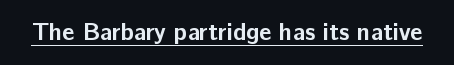
{"italic": "no", "bold": "yes", "underline": "yes", "letter_spacing": "normal", "letter_spacing_em": 0.0, "glyph_px": 24}
